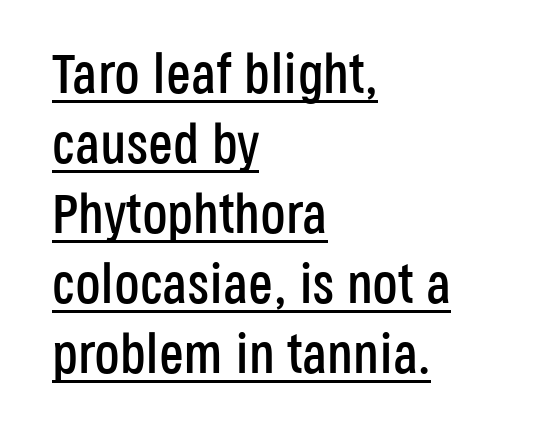
The image shows 56 px condensed sans-serif type, upright; set left-aligned, normal line spacing (1.25x), normal letter spacing, underlined; low stroke contrast and a large x-height.
